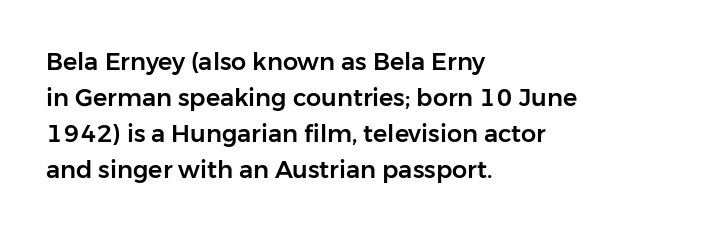
The image shows 24 px text type, upright; set left-aligned, normal line spacing (1.5x), normal letter spacing, not underlined.
